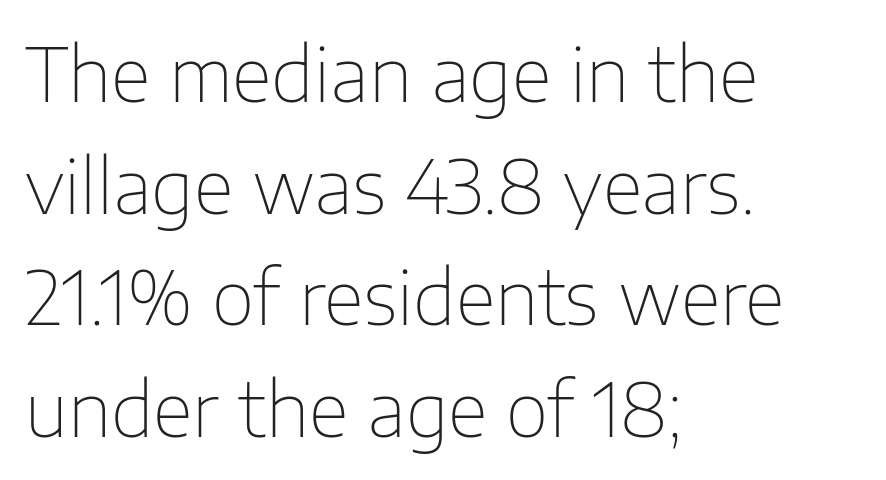
Q: Is the text bold? A: No.
Q: Is the text italic (slanted)? A: No, it is upright.
Q: Is the typeface a serif or a sans-serif typeface? A: Sans-serif.
Q: Is the text underlined? A: No.
Q: How is the paragraph aligned? A: Left-aligned.
Q: Is the spacing between letters normal or unusually wide? A: Normal.
Q: Is the spacing between lines tight, normal or loose? A: Normal.
Q: Width (condensed, normal, or wide)? A: Normal.
Q: Stroke contrast? A: Low.
Q: x-height? A: Medium.
Q: Monospaced? A: No.
